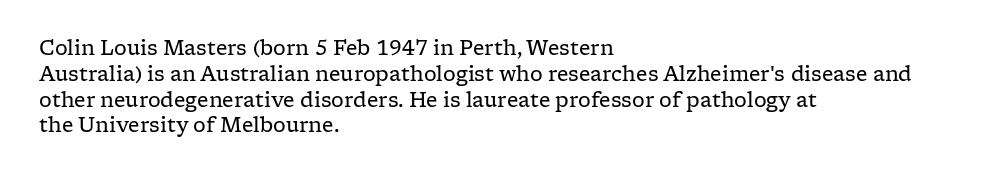
The image shows 20 px text type, upright; set left-aligned, normal line spacing (1.29x), normal letter spacing, not underlined.
